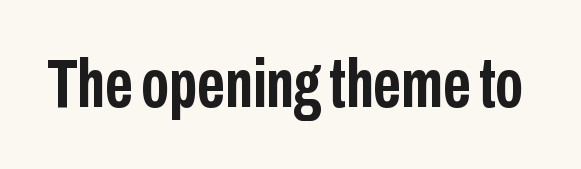
Font category for this specimen: sans-serif. Italic? Not at all — the glyphs are vertical. Spacing between characters is what you'd get straight out of the box. A bare baseline throughout the passage. In terms of weight, the rendering is a true, heavy bold. Think of a printed novel: that variable character pitch is what you see here.
